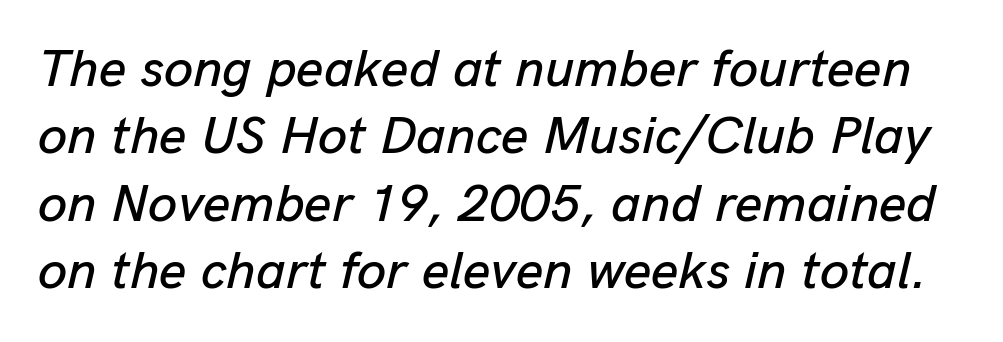
{"italic": "yes", "lean": "right", "slant_degrees": 13, "width": "normal", "stroke_contrast": "low", "x_height": "medium", "monospaced": "no", "underline": "no", "line_spacing": "normal", "line_spacing_ratio": 1.27, "letter_spacing": "normal", "letter_spacing_em": 0.0, "glyph_px": 53}
